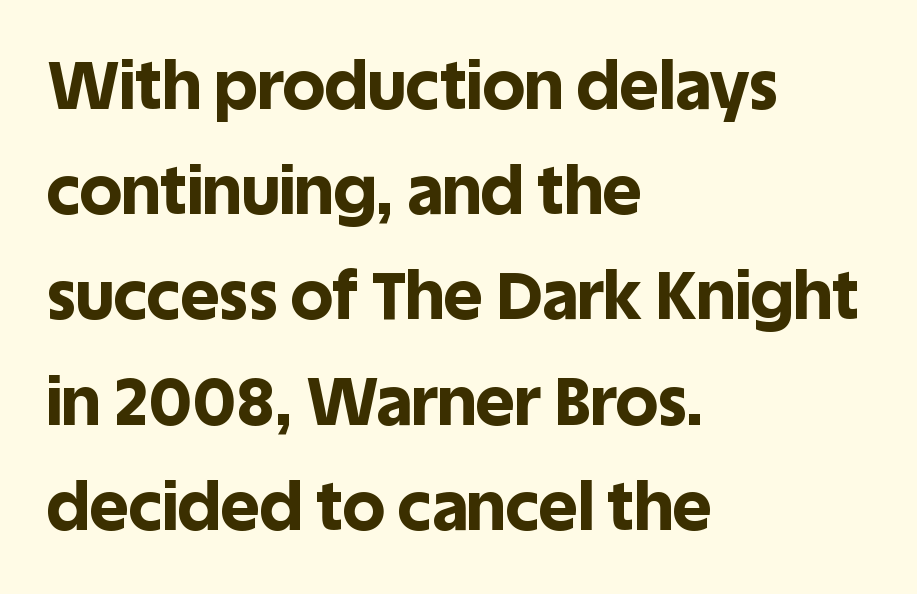
Short and long lines alike share a common starting point at left. The space directly below the letters is spotless. Spacing verdict: proportional, widths tailored to each character. These words are printed bold, with thick strokes throughout. Nope, not italic — everything's standing straight. What's the leading like? Ordinary, nothing unusual.
